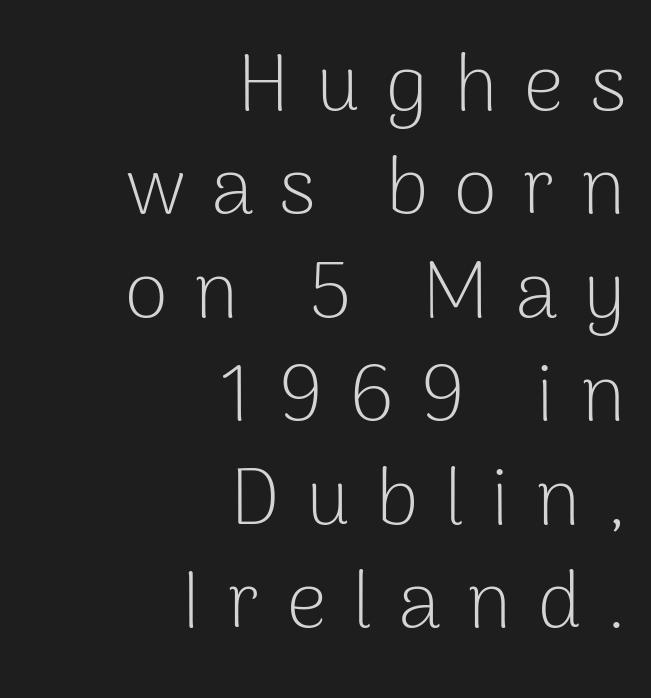
The image shows 79 px light sans-serif type, upright; set right-aligned, normal line spacing (1.31x), unusually wide letter spacing (+0.33 em), not underlined; low stroke contrast and a medium x-height.
